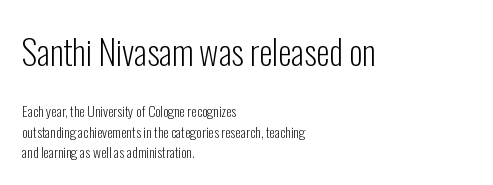
{"serif": "no", "italic": "no", "bold": "no", "weight": "light", "width": "condensed", "stroke_contrast": "low", "x_height": "medium", "monospaced": "no", "underline": "no", "align": "left", "line_spacing": "normal", "line_spacing_ratio": 1.45, "letter_spacing": "normal", "letter_spacing_em": 0.0, "larger_block": "first", "size_ratio": 2.43, "glyph_px": 34}
